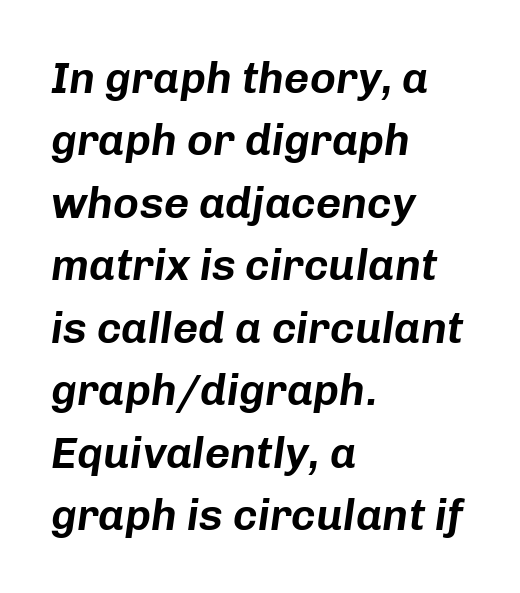
{"italic": "yes", "lean": "right", "slant_degrees": 8, "width": "normal", "stroke_contrast": "low", "x_height": "medium", "monospaced": "no", "underline": "no", "align": "left", "line_spacing": "normal", "line_spacing_ratio": 1.42, "letter_spacing": "normal", "letter_spacing_em": 0.0, "glyph_px": 44}
